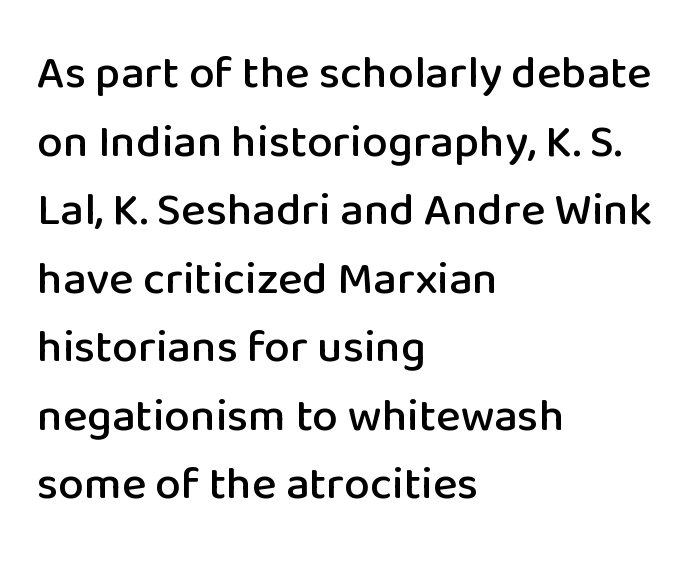
The image shows 46 px sans-serif type, upright; set left-aligned, normal line spacing (1.49x), normal letter spacing, not underlined; low stroke contrast and a medium x-height.
